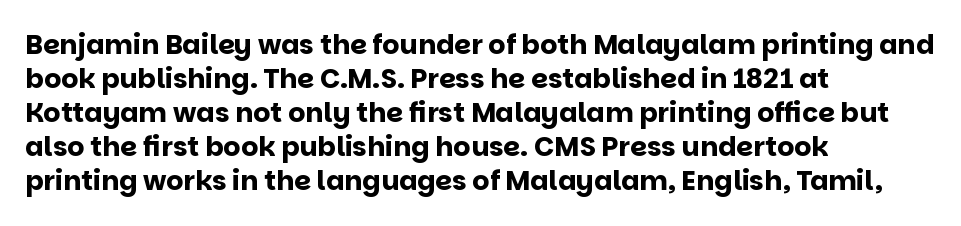
The image shows 27 px bold type, upright; set left-aligned, normal line spacing (1.26x), normal letter spacing, not underlined.
